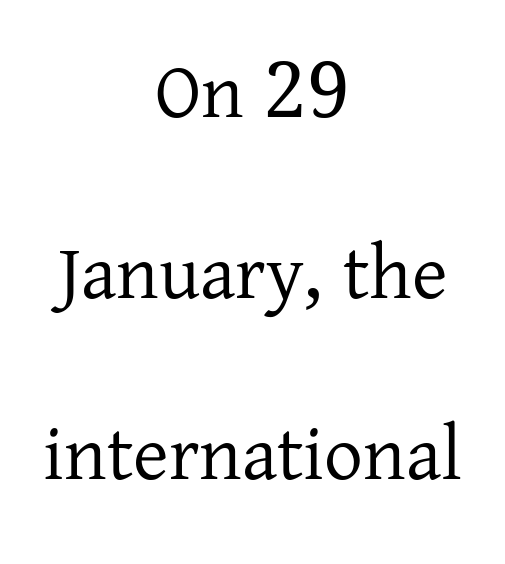
Varying glyph widths throughout — classic text-font behaviour. The weight tops out at a normal text grade. Examine the stroke ends and you'll spot serifs. Notice how the passage keeps no hard edge, just a central spine.
